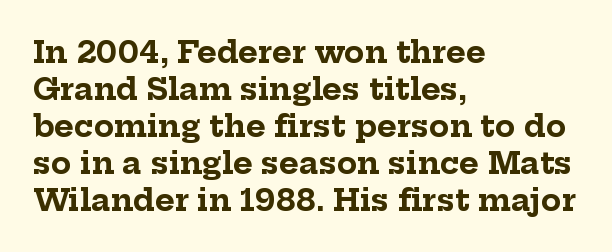
The image shows 30 px bold serif type, upright; set left-aligned, line spacing 1.23x, normal letter spacing, not underlined; low stroke contrast and a medium x-height.
